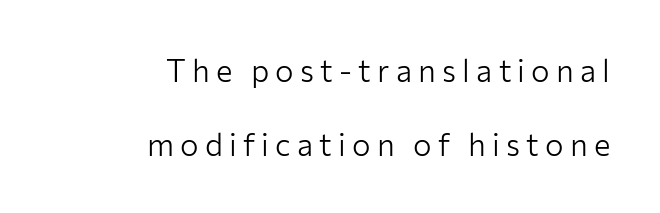
The image shows 31 px light sans-serif type, upright; set right-aligned, loose line spacing (2.38x), unusually wide letter spacing (+0.2 em), not underlined; low stroke contrast and a medium x-height.
